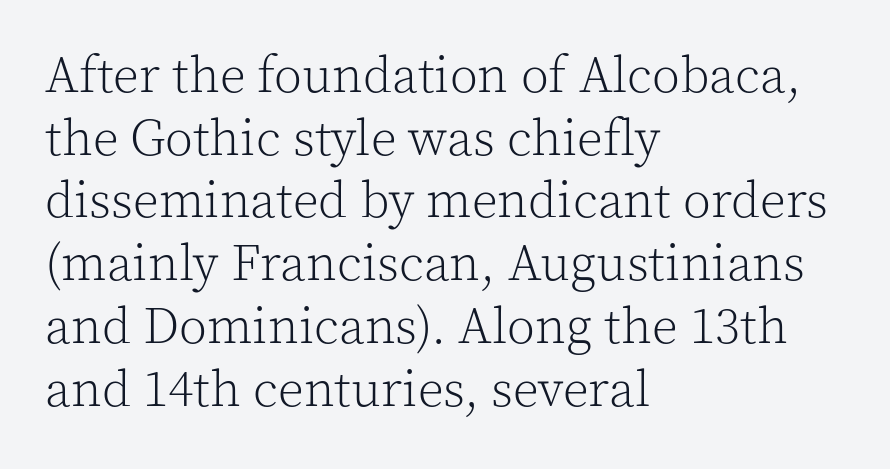
The characters display serif detailing at their extremities. In terms of letterspacing, this is plain default setting. Vertical strokes here are truly vertical. The compositor pushed each line to the left boundary. Weight: in the light-to-regular range.
